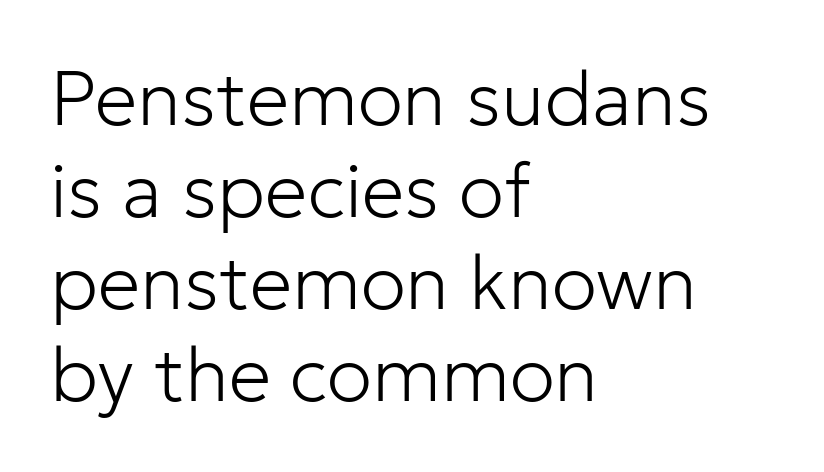
Q: Is the text bold? A: No.
Q: Is the text italic (slanted)? A: No, it is upright.
Q: Is the typeface a serif or a sans-serif typeface? A: Sans-serif.
Q: Is the text underlined? A: No.
Q: How is the paragraph aligned? A: Left-aligned.
Q: Is the spacing between letters normal or unusually wide? A: Normal.
Q: Width (condensed, normal, or wide)? A: Normal.
Q: Stroke contrast? A: Low.
Q: x-height? A: Medium.
Q: Monospaced? A: No.
